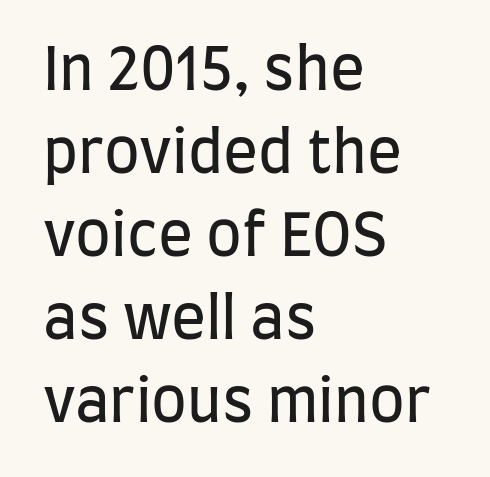
{"serif": "no", "italic": "no", "bold": "no", "weight": "regular", "width": "condensed", "stroke_contrast": "low", "x_height": "large", "monospaced": "no", "underline": "no", "align": "left", "line_spacing": "normal", "line_spacing_ratio": 1.43, "letter_spacing": "normal", "letter_spacing_em": 0.0, "glyph_px": 58}
